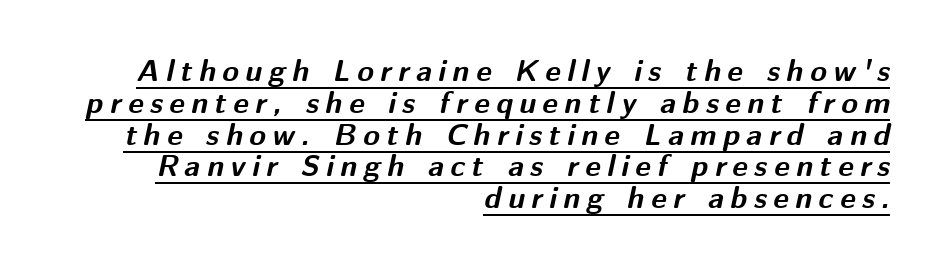
{"italic": "yes", "lean": "right", "slant_degrees": 12, "bold": "yes", "weight": "bold", "width": "normal", "stroke_contrast": "medium", "x_height": "medium", "monospaced": "no", "underline": "yes", "align": "right", "line_spacing": "tight", "line_spacing_ratio": 1.06, "letter_spacing": "wide", "letter_spacing_em": 0.22, "glyph_px": 30}
